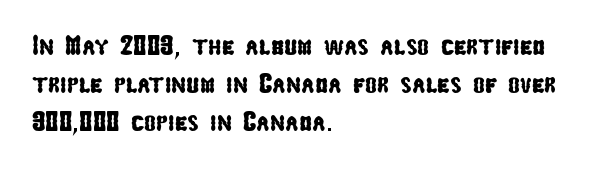
Q: Is the typeface a serif or a sans-serif typeface? A: Sans-serif.
Q: Is the text underlined? A: No.
Q: How is the paragraph aligned? A: Left-aligned.
Q: Is the spacing between letters normal or unusually wide? A: Normal.
Q: Is the spacing between lines tight, normal or loose? A: Normal.
Q: Width (condensed, normal, or wide)? A: Condensed.
Q: Stroke contrast? A: Low.
Q: x-height? A: Medium.
Q: Monospaced? A: No.
